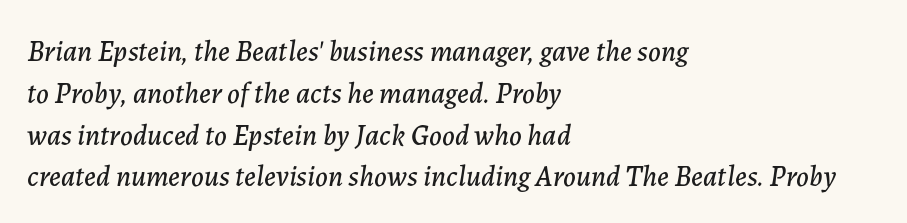
The leading is moderate, giving the passage an even texture. A typesetter would call this proportional, since set widths differ per character. Every row of glyphs begins at an identical x-position on the left. Characters follow at the spacing the type designer built in.
